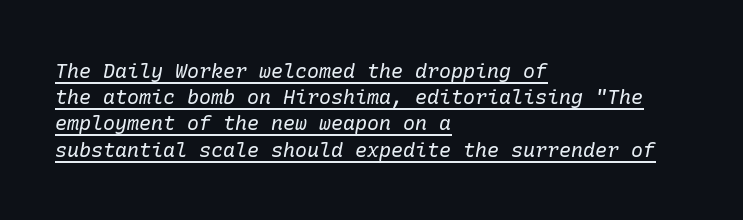
Q: Is the text bold? A: No.
Q: Is the text italic (slanted)? A: Yes, it leans right by about 10 degrees.
Q: Is the text underlined? A: Yes.
Q: How is the paragraph aligned? A: Left-aligned.
Q: Is the spacing between letters normal or unusually wide? A: Normal.
Q: Is the spacing between lines tight, normal or loose? A: Normal.
